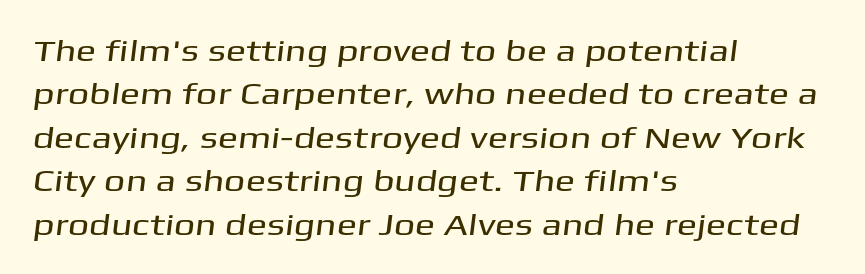
These lines stack with their left ends in a neat column. The area under the type is left untouched. Here the designer chose a conventional face with non-uniform glyph widths. Regarding leading, the lines here are spaced in the standard way.
